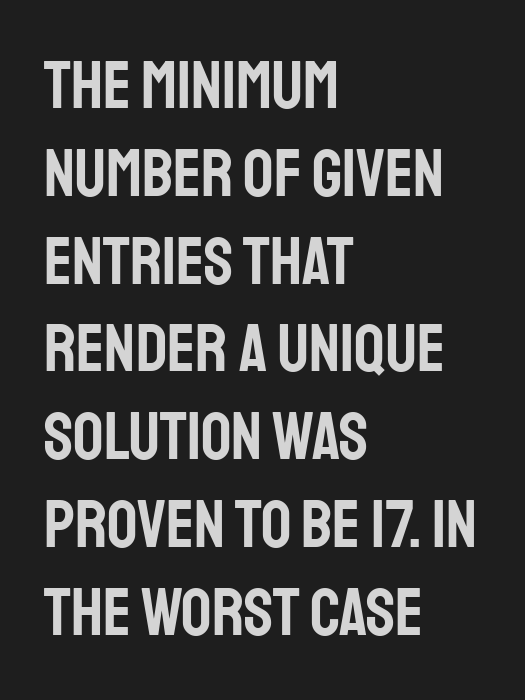
A typesetter would call this proportional, since set widths differ per character. Has an underline been added? It has not. The rendering uses a moderate line-height, typical for paragraphs. The text was rendered using a sans face with plain stroke endings. Caption: standard tracking, unaltered.
